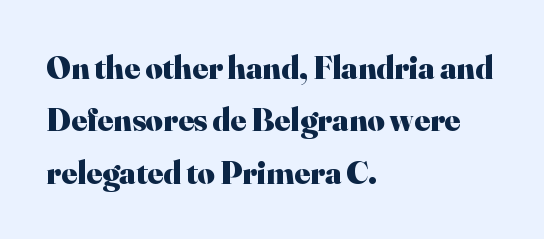
{"serif": "yes", "italic": "no", "bold": "yes", "weight": "heavy", "width": "normal", "stroke_contrast": "high", "x_height": "small", "monospaced": "no", "underline": "no", "align": "left", "line_spacing": "normal", "line_spacing_ratio": 1.59, "letter_spacing": "normal", "letter_spacing_em": 0.0, "glyph_px": 33}
